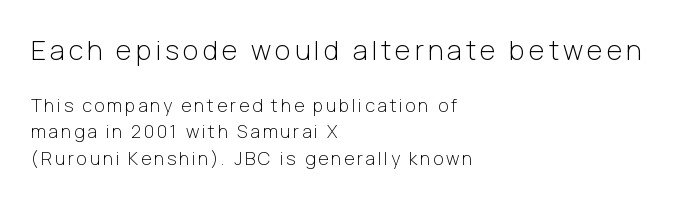
Visually the block forms a straight wall on the left and a jagged coastline on the right. A quiet, ordinary-to-light weight characterises the typeface. Notice how the stems are strictly vertical — no italics here. The area under the type is left untouched.
